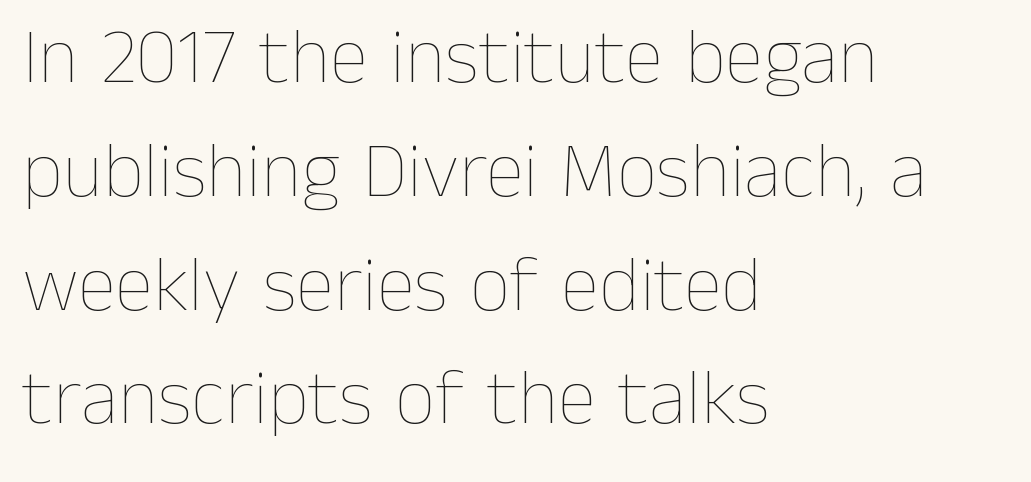
The image shows 79 px thin type, upright; set left-aligned, normal line spacing (1.44x), normal letter spacing, not underlined; low stroke contrast and a medium x-height.
